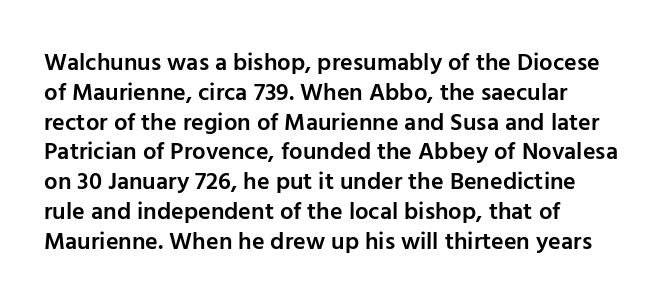
{"italic": "no", "bold": "semi", "underline": "no", "align": "left", "line_spacing_ratio": 1.24, "letter_spacing": "normal", "letter_spacing_em": 0.0, "glyph_px": 24}
